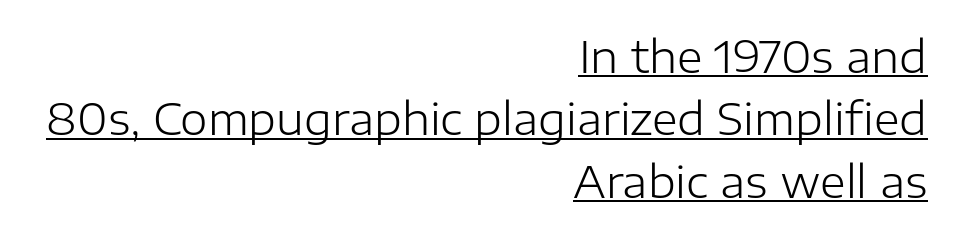
The lines sit at an ordinary, default distance from one another. The weight tops out at a normal text grade. Descenders here cross a horizontal rule under the line. These lines are set flush right with a ragged left edge. The letterforms sit shoulder to shoulder at normal distance.
